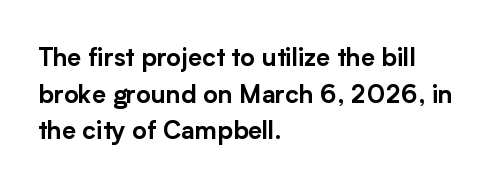
{"italic": "no", "underline": "no", "align": "left", "line_spacing": "normal", "line_spacing_ratio": 1.47, "letter_spacing": "normal", "letter_spacing_em": 0.0, "glyph_px": 25}
